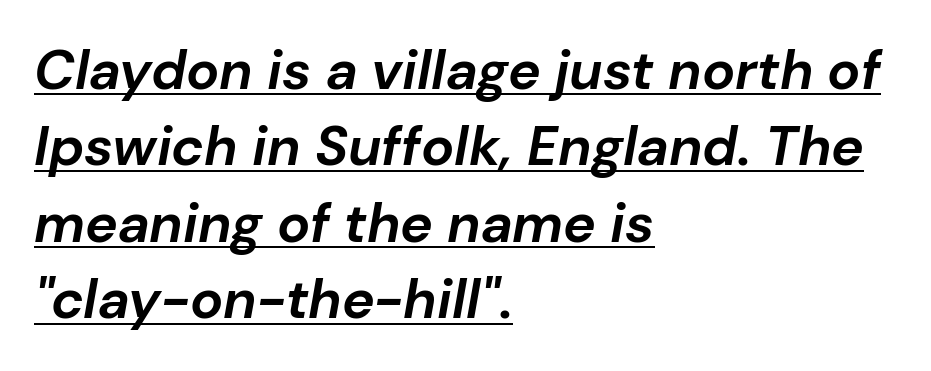
{"italic": "yes", "lean": "right", "slant_degrees": 10, "bold": "yes", "weight": "bold", "width": "normal", "stroke_contrast": "low", "x_height": "medium", "monospaced": "no", "underline": "yes", "align": "left", "line_spacing": "normal", "line_spacing_ratio": 1.39, "letter_spacing": "normal", "letter_spacing_em": 0.0, "glyph_px": 55}
